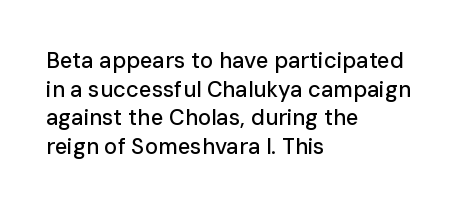
{"italic": "no", "underline": "no", "align": "left", "line_spacing": "normal", "line_spacing_ratio": 1.3, "letter_spacing": "normal", "letter_spacing_em": 0.0, "glyph_px": 22}
